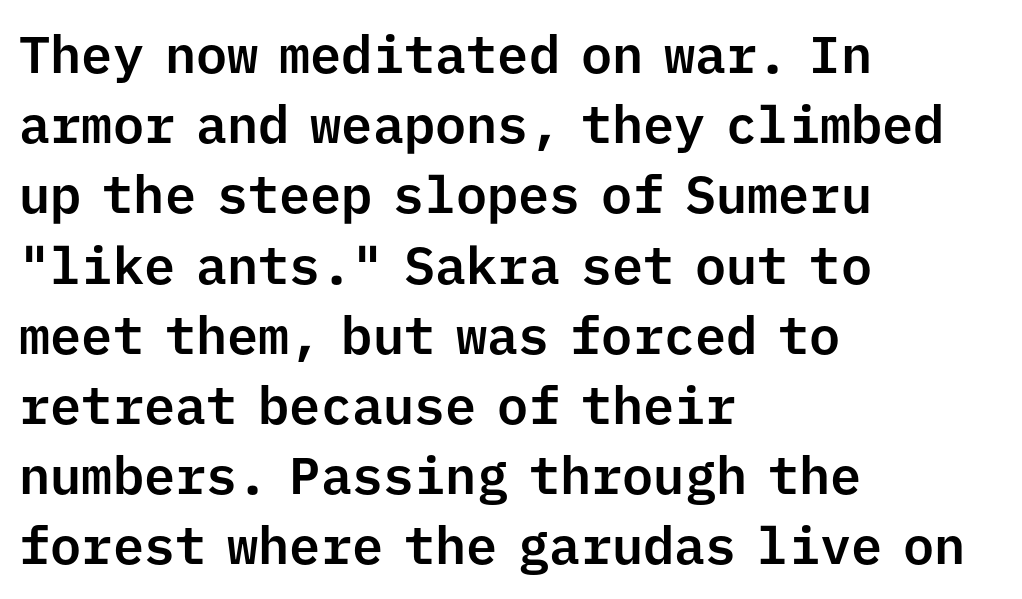
The image shows 52 px sans-serif type, upright, monospaced; set left-aligned, normal line spacing (1.35x), normal letter spacing, not underlined; low stroke contrast and a medium x-height.
